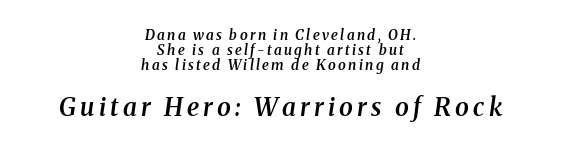
Q: Is the text bold? A: Semi-bold.
Q: Is the text italic (slanted)? A: Yes, it leans right by about 8 degrees.
Q: Is the text underlined? A: No.
Q: How is the paragraph aligned? A: Centered.
Q: Is the spacing between lines tight, normal or loose? A: Tight.
Q: Which block of text is set in a larger size, the first (top) or the second (bottom)? A: The second (bottom) one.
